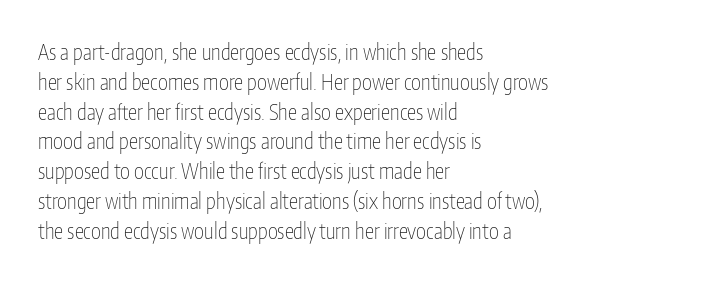
{"italic": "no", "bold": "no", "underline": "no", "align": "left", "line_spacing": "normal", "line_spacing_ratio": 1.42, "letter_spacing": "normal", "letter_spacing_em": 0.0, "glyph_px": 21}
